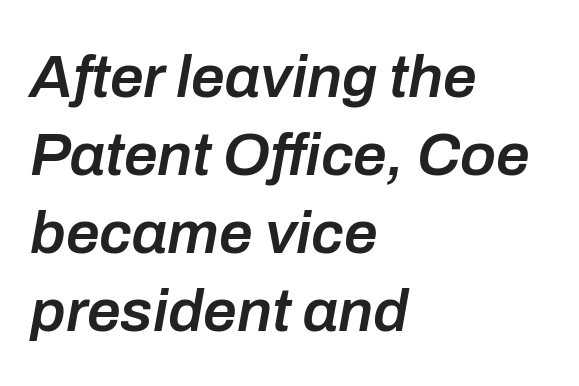
The image shows 60 px semibold type, italic (leaning right); set left-aligned, normal line spacing (1.3x), normal letter spacing, not underlined; low stroke contrast and a medium x-height.
